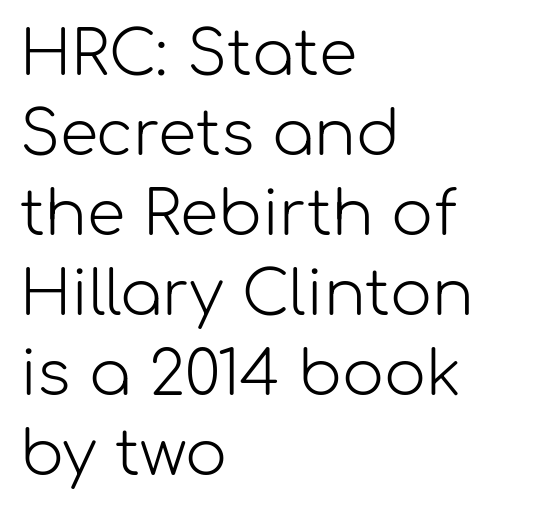
Layout note: lines flush left. Look at the bottom of the vertical strokes: they stop flat, with no serifs. You could not count columns in this text — the font is proportionally spaced. This sample uses an upright cut, with every glyph sitting square on the baseline. Quick note: underline off.
